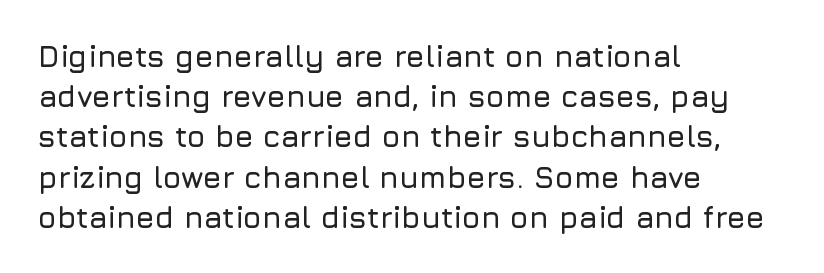
{"serif": "no", "italic": "no", "width": "normal", "stroke_contrast": "low", "x_height": "medium", "monospaced": "no", "underline": "no", "align": "left", "line_spacing": "normal", "line_spacing_ratio": 1.34, "letter_spacing": "normal", "letter_spacing_em": 0.0, "glyph_px": 30}
